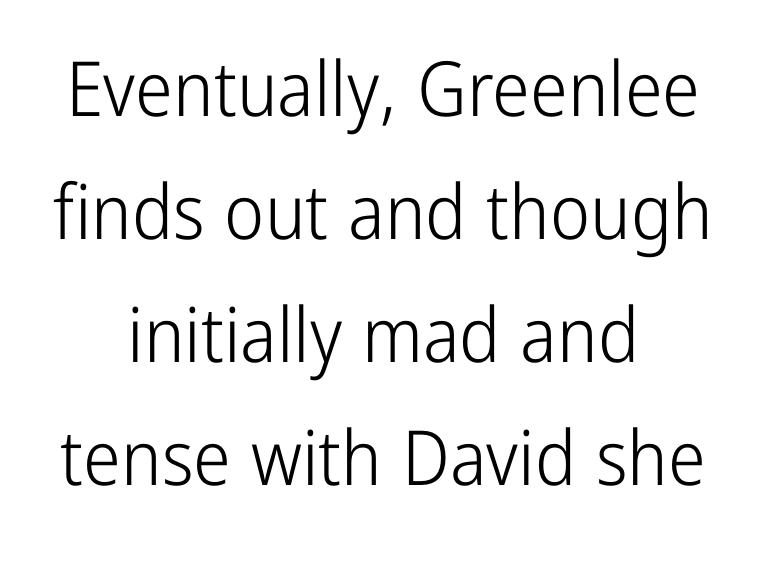
The rendering keeps characters at their native spacing. The words here are not underlined. The lines are quadded center. One glance says typical: line gaps are just what's usual. The letters look calm and open, with moderate or lighter stems.
